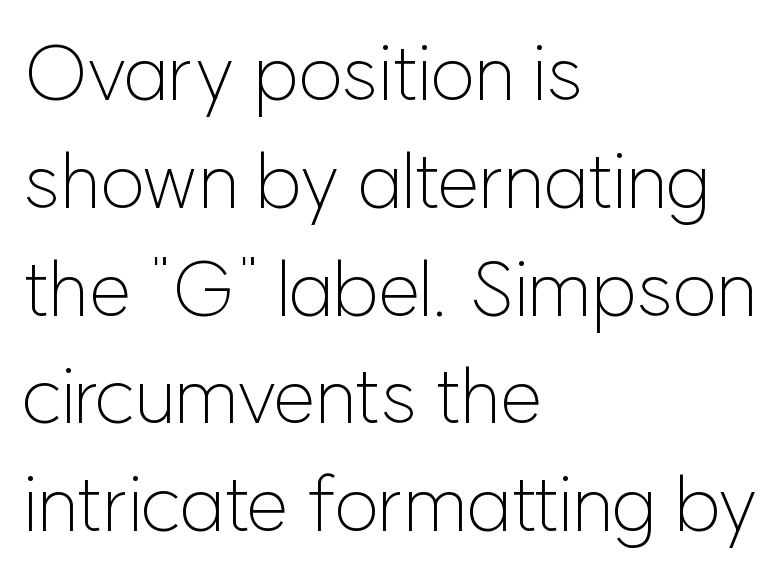
Q: Is the text bold? A: No.
Q: Is the text italic (slanted)? A: No, it is upright.
Q: Is the typeface a serif or a sans-serif typeface? A: Sans-serif.
Q: Is the text underlined? A: No.
Q: How is the paragraph aligned? A: Left-aligned.
Q: Is the spacing between letters normal or unusually wide? A: Normal.
Q: Is the spacing between lines tight, normal or loose? A: Normal.
Q: Width (condensed, normal, or wide)? A: Normal.
Q: Stroke contrast? A: Low.
Q: x-height? A: Medium.
Q: Monospaced? A: No.
